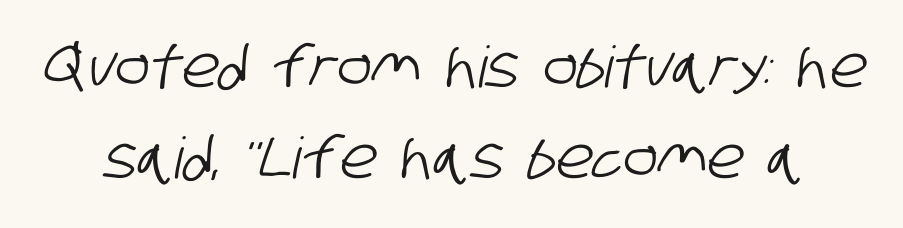
Q: Is the typeface a serif or a sans-serif typeface? A: Sans-serif.
Q: Is the text underlined? A: No.
Q: Is the spacing between letters normal or unusually wide? A: Normal.
Q: Is the spacing between lines tight, normal or loose? A: Normal.
Q: Width (condensed, normal, or wide)? A: Condensed.
Q: Stroke contrast? A: Low.
Q: x-height? A: Large.
Q: Monospaced? A: No.
